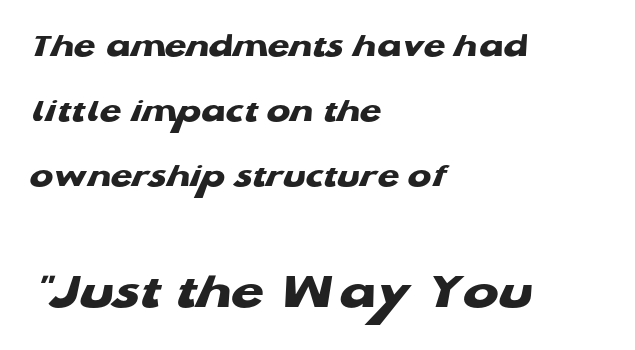
{"serif": "no", "bold": "yes", "weight": "heavy", "width": "wide", "stroke_contrast": "low", "x_height": "medium", "monospaced": "no", "underline": "no", "align": "left", "line_spacing_ratio": 1.86, "letter_spacing": "normal", "letter_spacing_em": 0.0, "larger_block": "second", "size_ratio": 1.51, "glyph_px": 53}
